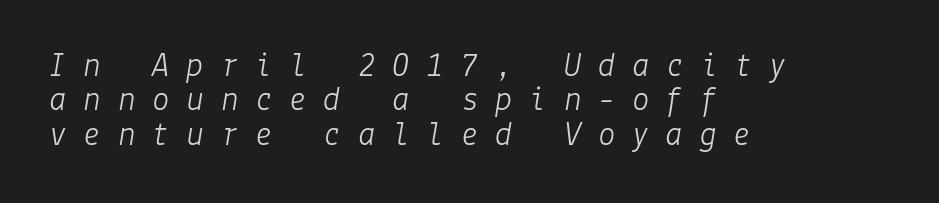
Visually the block forms a straight wall on the left and a jagged coastline on the right. The area under the type is left untouched. The tracking reads as deliberately expanded to a designer's eye. Vertical stems look standard width or narrower in stroke. Quick note: interline space is minimal. The letters are slanted; this is an italic face.
